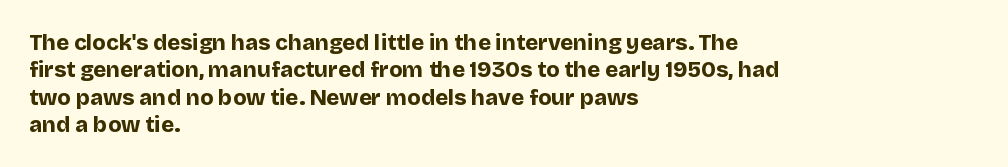
Q: Is the text bold? A: Yes.
Q: Is the text italic (slanted)? A: No, it is upright.
Q: Is the text underlined? A: No.
Q: How is the paragraph aligned? A: Left-aligned.
Q: Is the spacing between letters normal or unusually wide? A: Normal.
